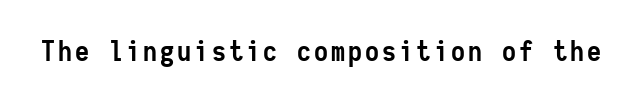
Q: Is the text bold? A: Yes.
Q: Is the text italic (slanted)? A: No, it is upright.
Q: Is the typeface a serif or a sans-serif typeface? A: Sans-serif.
Q: Is the text underlined? A: No.
Q: Width (condensed, normal, or wide)? A: Condensed.
Q: Stroke contrast? A: Low.
Q: x-height? A: Medium.
Q: Monospaced? A: Yes.
